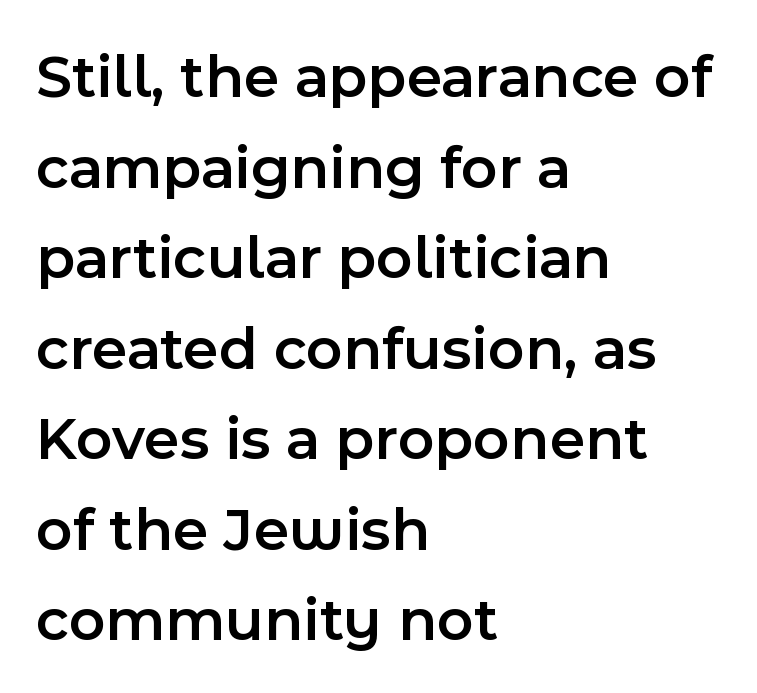
Q: Is the text bold? A: Semi-bold.
Q: Is the text italic (slanted)? A: No, it is upright.
Q: Is the typeface a serif or a sans-serif typeface? A: Sans-serif.
Q: Is the text underlined? A: No.
Q: How is the paragraph aligned? A: Left-aligned.
Q: Is the spacing between letters normal or unusually wide? A: Normal.
Q: Is the spacing between lines tight, normal or loose? A: Normal.
Q: Width (condensed, normal, or wide)? A: Normal.
Q: x-height? A: Medium.
Q: Monospaced? A: No.
